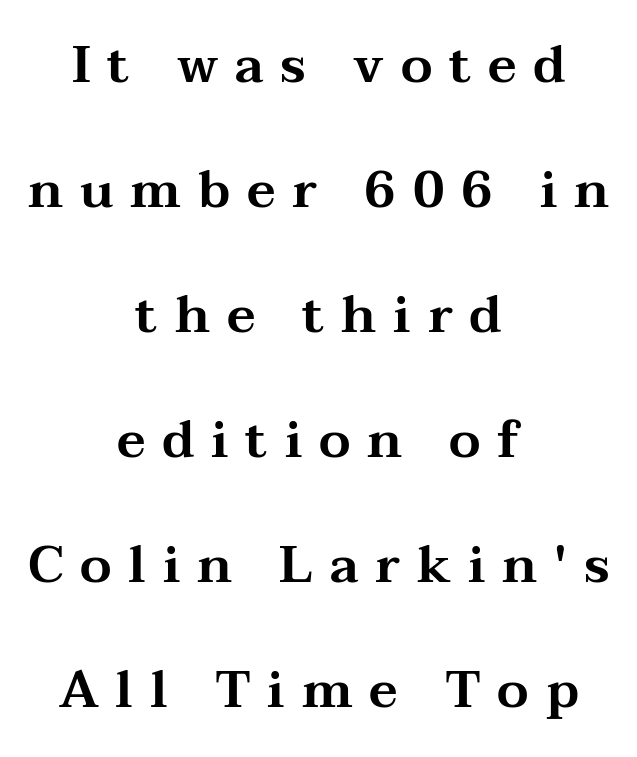
The image shows 51 px wide serif type, upright; set centered, loose line spacing (2.45x), unusually wide letter spacing (+0.33 em), not underlined; medium stroke contrast and a medium x-height.
